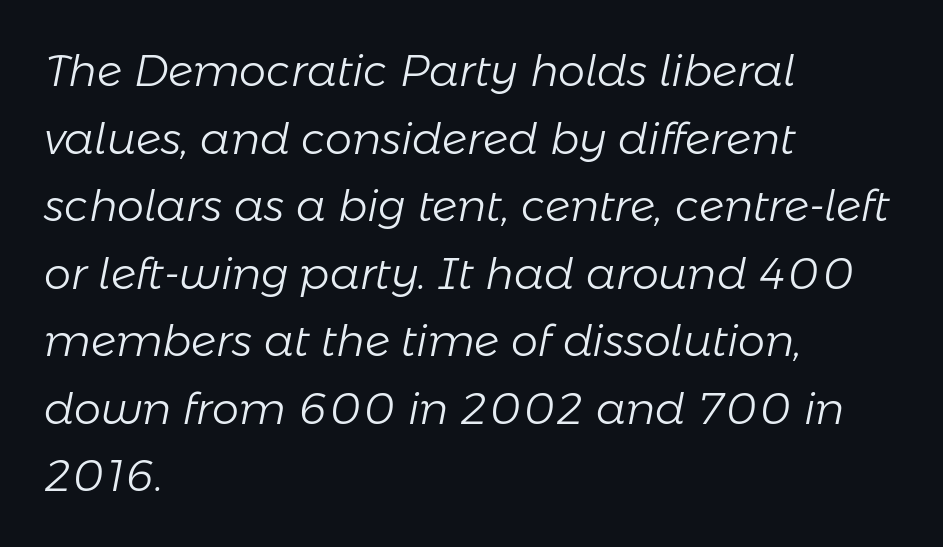
The image shows 43 px light type, italic (leaning right); set left-aligned, normal line spacing (1.57x), normal letter spacing, not underlined; low stroke contrast and a medium x-height.
